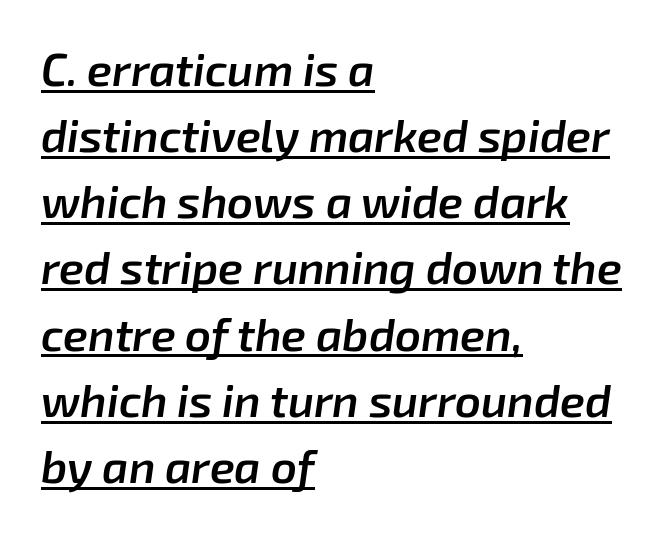
The image shows 45 px semibold type, italic (leaning right); set left-aligned, normal line spacing (1.47x), normal letter spacing, underlined; low stroke contrast and a medium x-height.
